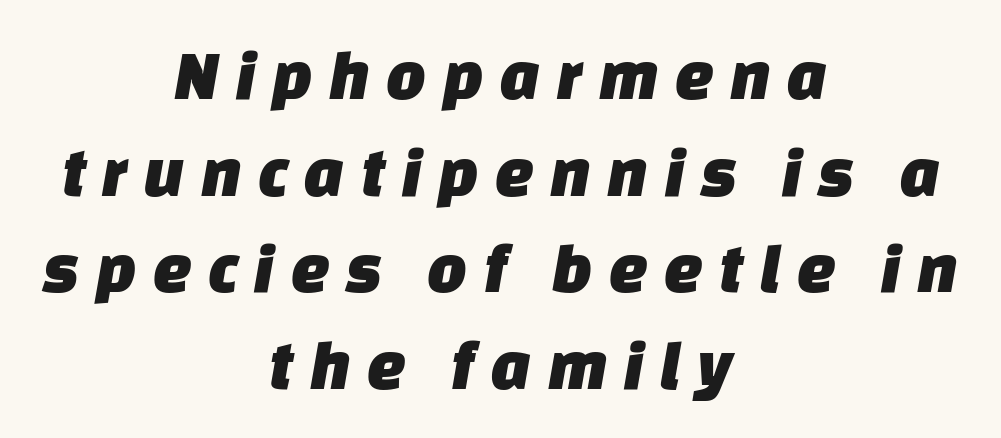
The image shows 71 px sans-serif type; set centered, normal line spacing (1.36x), unusually wide letter spacing (+0.21 em), not underlined; low stroke contrast and a large x-height.
